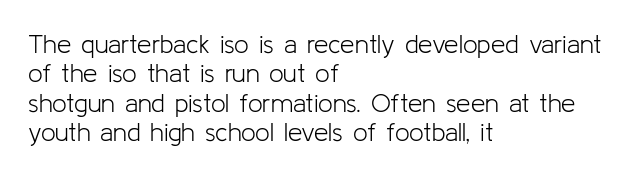
{"italic": "no", "bold": "no", "underline": "no", "align": "left", "line_spacing": "tight", "line_spacing_ratio": 1.13, "letter_spacing": "normal", "letter_spacing_em": 0.0, "glyph_px": 26}
